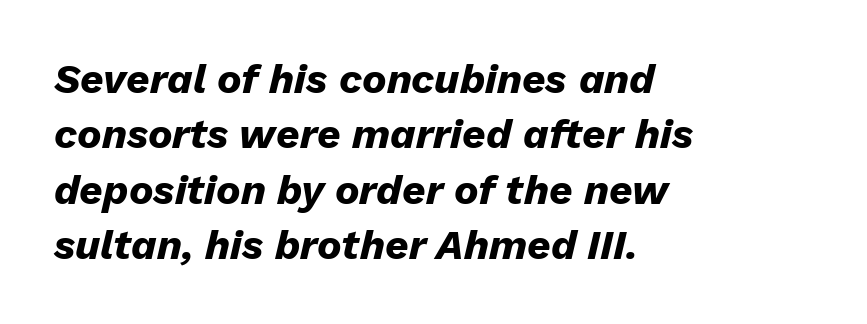
The image shows 41 px heavy type, italic (leaning right); set left-aligned, normal line spacing (1.35x), normal letter spacing, not underlined; low stroke contrast and a medium x-height.
